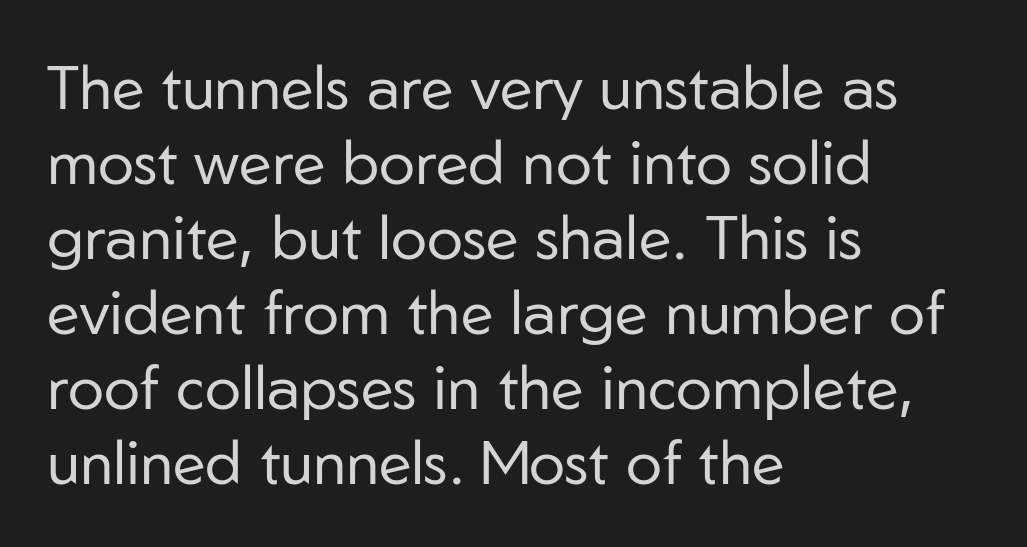
The passage shown is not underscored anywhere. The weight would be labelled regular, book, light, or lighter still. The letters stand straight up with perfectly vertical stems. Character widths vary here, with narrow letters taking less room than wide ones. Which margin do the lines hug? The left one — the right edge is uneven. You can tell from the bare stems that sans-serif type was used.
